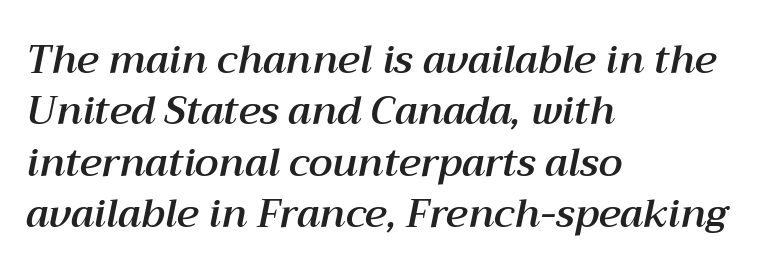
Q: Is the text italic (slanted)? A: Yes, it leans right by about 12 degrees.
Q: Is the text underlined? A: No.
Q: How is the paragraph aligned? A: Left-aligned.
Q: Is the spacing between letters normal or unusually wide? A: Normal.
Q: Is the spacing between lines tight, normal or loose? A: Normal.
Q: Width (condensed, normal, or wide)? A: Normal.
Q: Stroke contrast? A: Medium.
Q: x-height? A: Medium.
Q: Monospaced? A: No.
